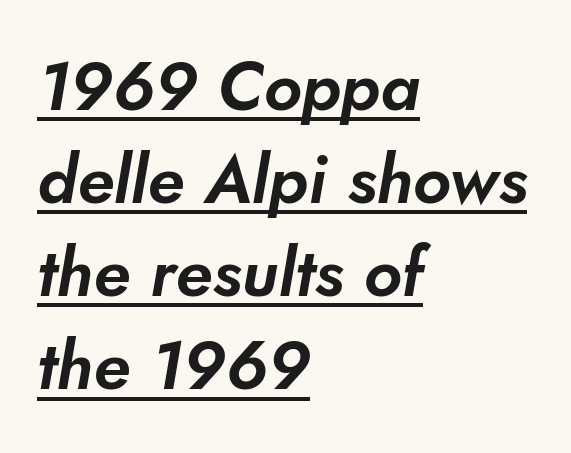
The image shows 68 px sans-serif type; set left-aligned, normal line spacing (1.37x), normal letter spacing, underlined; low stroke contrast and a small x-height.
